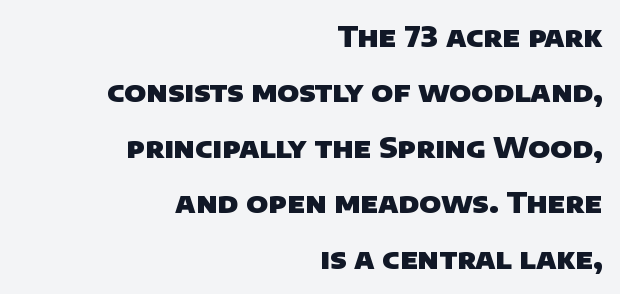
{"serif": "no", "bold": "yes", "weight": "heavy", "width": "normal", "stroke_contrast": "low", "x_height": "large", "monospaced": "no", "underline": "no", "align": "right", "line_spacing": "loose", "line_spacing_ratio": 1.98, "letter_spacing": "normal", "letter_spacing_em": 0.0, "glyph_px": 28}
